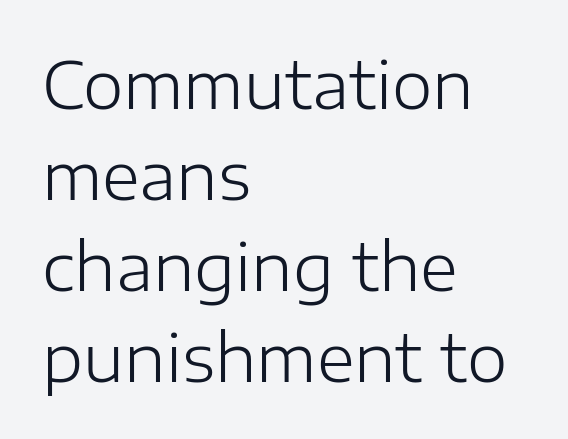
Q: Is the text bold? A: No.
Q: Is the text italic (slanted)? A: No, it is upright.
Q: Is the typeface a serif or a sans-serif typeface? A: Sans-serif.
Q: Is the text underlined? A: No.
Q: How is the paragraph aligned? A: Left-aligned.
Q: Is the spacing between letters normal or unusually wide? A: Normal.
Q: Is the spacing between lines tight, normal or loose? A: Normal.
Q: Width (condensed, normal, or wide)? A: Normal.
Q: Stroke contrast? A: Low.
Q: x-height? A: Medium.
Q: Monospaced? A: No.
